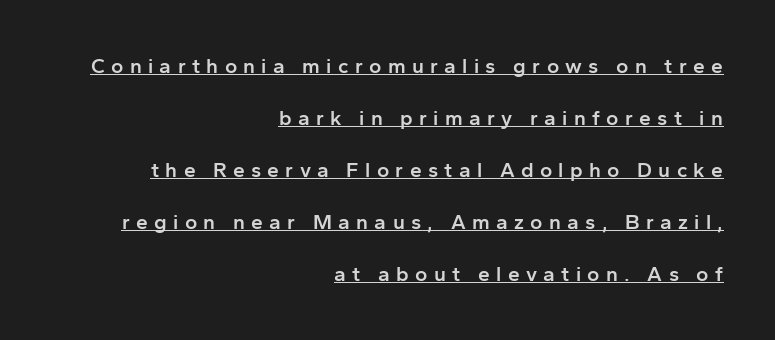
{"italic": "no", "bold": "semi", "underline": "yes", "align": "right", "line_spacing": "loose", "line_spacing_ratio": 2.48, "letter_spacing": "wide", "letter_spacing_em": 0.3, "glyph_px": 21}
